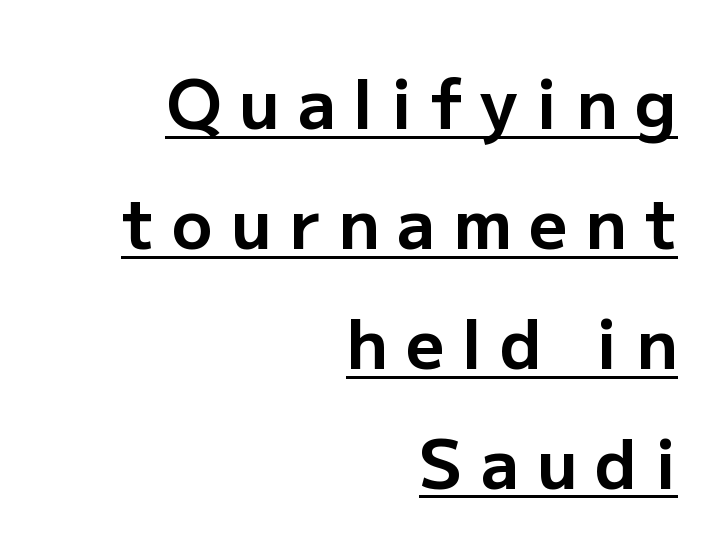
{"serif": "no", "italic": "no", "bold": "yes", "weight": "bold", "width": "normal", "stroke_contrast": "low", "x_height": "medium", "monospaced": "no", "underline": "yes", "align": "right", "line_spacing_ratio": 1.79, "letter_spacing": "wide", "letter_spacing_em": 0.27, "glyph_px": 67}
